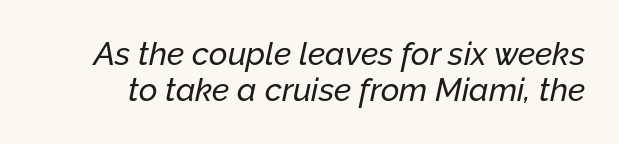
Q: Is the text italic (slanted)? A: Yes, it leans right by about 12 degrees.
Q: Is the text underlined? A: No.
Q: Is the spacing between letters normal or unusually wide? A: Normal.
Q: Is the spacing between lines tight, normal or loose? A: Tight.
Q: Width (condensed, normal, or wide)? A: Normal.
Q: Stroke contrast? A: Low.
Q: x-height? A: Medium.
Q: Monospaced? A: No.
